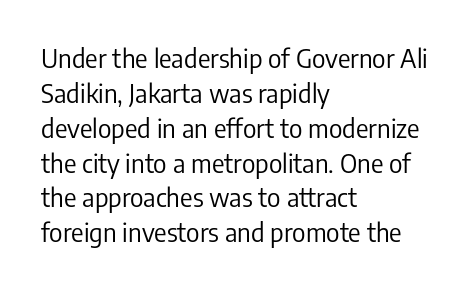
The image shows 26 px text type, upright; set left-aligned, normal line spacing (1.34x), normal letter spacing, not underlined.
